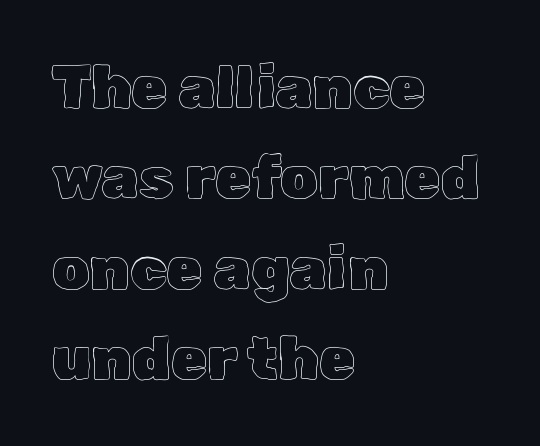
The image shows 59 px text type, upright; set left-aligned, normal line spacing (1.53x), normal letter spacing, not underlined; a medium x-height.
